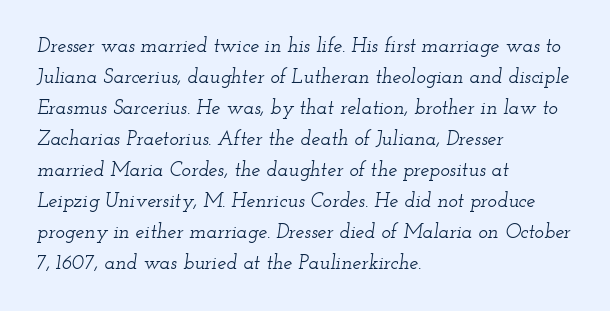
The image shows 20 px text type, italic (leaning right); set left-aligned, normal line spacing (1.55x), normal letter spacing, not underlined.
